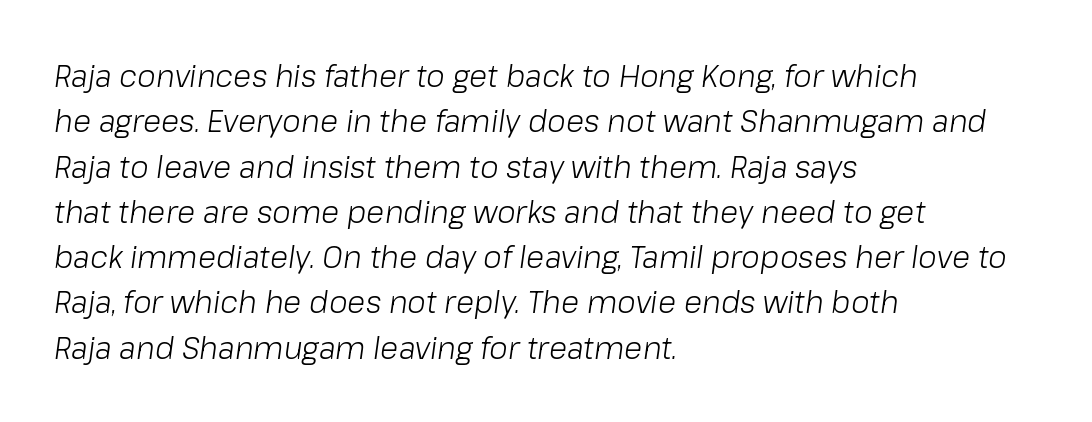
Q: Is the text bold? A: No.
Q: Is the text italic (slanted)? A: Yes, it leans right by about 8 degrees.
Q: Is the text underlined? A: No.
Q: How is the paragraph aligned? A: Left-aligned.
Q: Is the spacing between letters normal or unusually wide? A: Normal.
Q: Is the spacing between lines tight, normal or loose? A: Normal.
Q: Width (condensed, normal, or wide)? A: Normal.
Q: Stroke contrast? A: Low.
Q: x-height? A: Medium.
Q: Monospaced? A: No.
